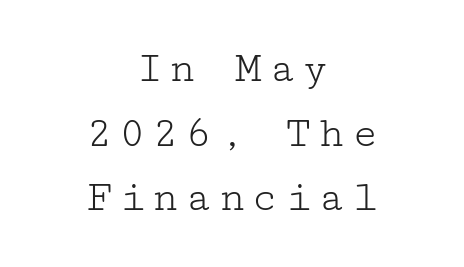
Q: Is the text bold? A: No.
Q: Is the text italic (slanted)? A: No, it is upright.
Q: Is the typeface a serif or a sans-serif typeface? A: Serif.
Q: Is the text underlined? A: No.
Q: How is the paragraph aligned? A: Centered.
Q: Is the spacing between lines tight, normal or loose? A: Normal.
Q: Width (condensed, normal, or wide)? A: Wide.
Q: Stroke contrast? A: Low.
Q: x-height? A: Medium.
